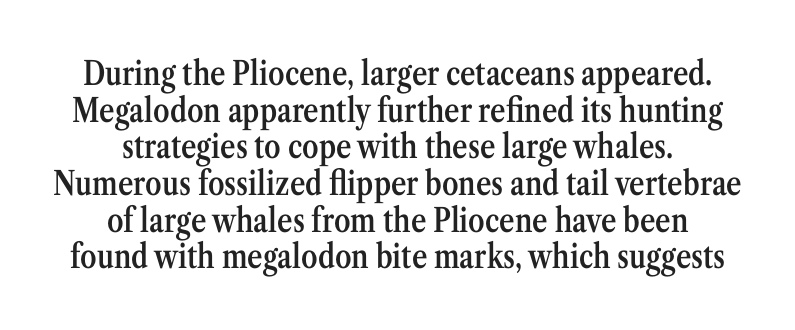
{"serif": "yes", "italic": "no", "bold": "semi", "weight": "semibold", "width": "condensed", "stroke_contrast": "medium", "x_height": "medium", "monospaced": "no", "underline": "no", "align": "center", "line_spacing": "tight", "line_spacing_ratio": 1.11, "letter_spacing": "normal", "letter_spacing_em": 0.0, "glyph_px": 33}
